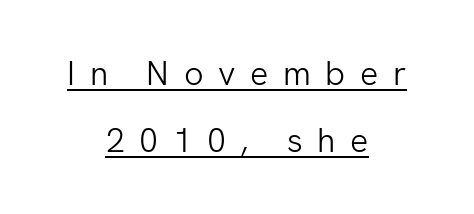
{"serif": "no", "italic": "no", "bold": "no", "weight": "light", "width": "normal", "stroke_contrast": "low", "x_height": "medium", "monospaced": "no", "underline": "yes", "align": "center", "line_spacing": "loose", "line_spacing_ratio": 1.97, "letter_spacing": "wide", "letter_spacing_em": 0.43, "glyph_px": 34}
